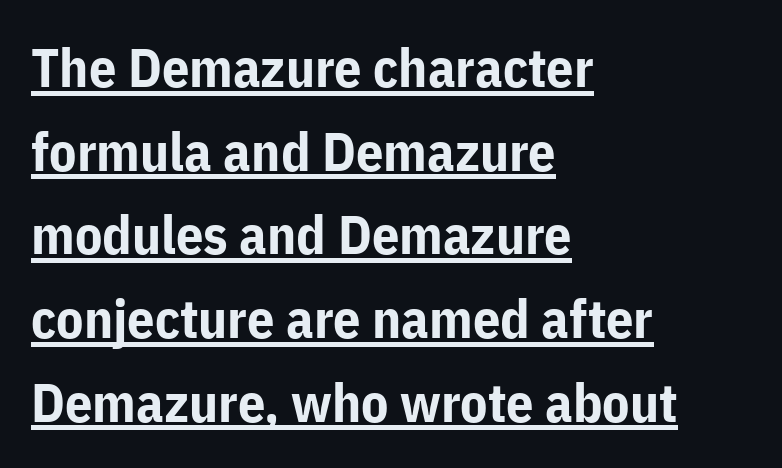
Q: Is the text bold? A: Yes.
Q: Is the text italic (slanted)? A: No, it is upright.
Q: Is the typeface a serif or a sans-serif typeface? A: Sans-serif.
Q: Is the text underlined? A: Yes.
Q: How is the paragraph aligned? A: Left-aligned.
Q: Is the spacing between letters normal or unusually wide? A: Normal.
Q: Is the spacing between lines tight, normal or loose? A: Normal.
Q: Width (condensed, normal, or wide)? A: Normal.
Q: Stroke contrast? A: Low.
Q: x-height? A: Medium.
Q: Monospaced? A: No.
